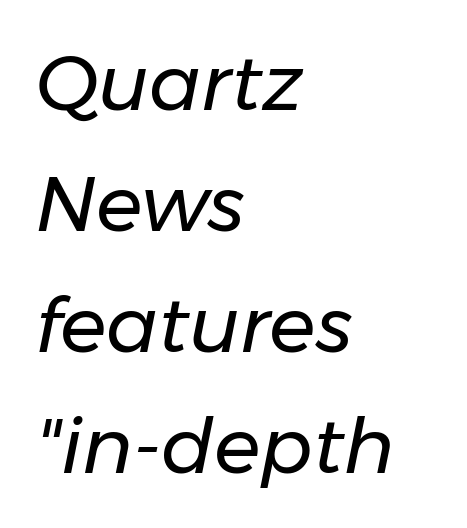
{"italic": "yes", "lean": "right", "slant_degrees": 11, "bold": "no", "weight": "regular", "width": "normal", "stroke_contrast": "low", "x_height": "medium", "monospaced": "no", "underline": "no", "align": "left", "line_spacing": "normal", "line_spacing_ratio": 1.57, "letter_spacing": "normal", "letter_spacing_em": 0.0, "glyph_px": 77}
